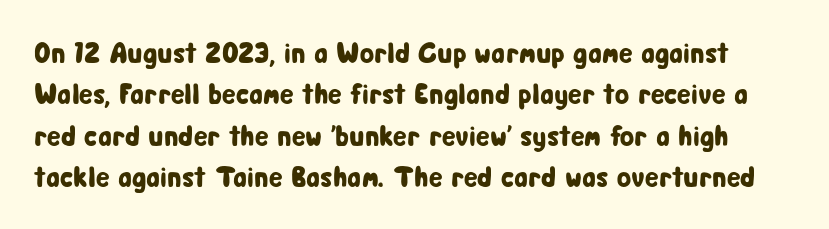
The image shows 29 px condensed sans-serif type, upright; set normal line spacing (1.43x), normal letter spacing, not underlined; low stroke contrast and a medium x-height.
